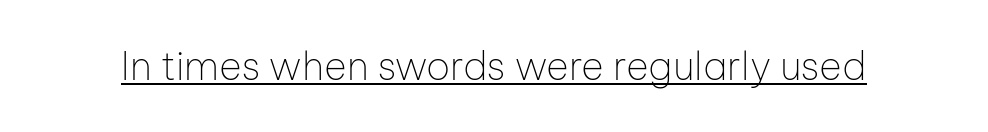
Q: Is the text bold? A: No.
Q: Is the text italic (slanted)? A: No, it is upright.
Q: Is the typeface a serif or a sans-serif typeface? A: Sans-serif.
Q: Is the text underlined? A: Yes.
Q: Is the spacing between letters normal or unusually wide? A: Normal.
Q: Width (condensed, normal, or wide)? A: Normal.
Q: Stroke contrast? A: Low.
Q: x-height? A: Medium.
Q: Monospaced? A: No.
